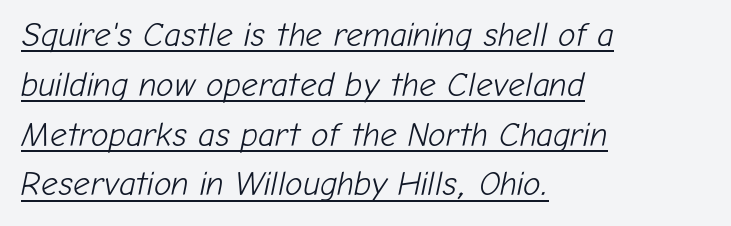
The typesetting does not lean heavy: it is not bold. The letters advance in unequal steps, a hallmark of proportional type. The passage shown has conventional tracking throughout. Descenders here cross a horizontal rule under the line. Observe the lean: these are italic letterforms.
